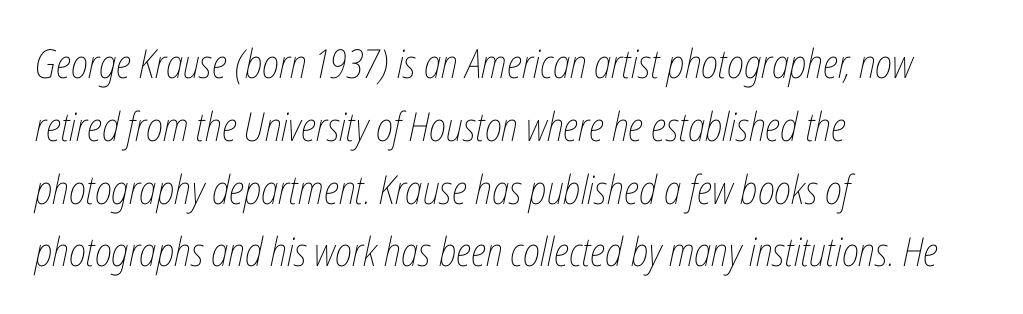
Q: Is the text bold? A: No.
Q: Is the text italic (slanted)? A: Yes, it leans right by about 12 degrees.
Q: Is the text underlined? A: No.
Q: How is the paragraph aligned? A: Left-aligned.
Q: Is the spacing between letters normal or unusually wide? A: Normal.
Q: Is the spacing between lines tight, normal or loose? A: Normal.
Q: Width (condensed, normal, or wide)? A: Condensed.
Q: Stroke contrast? A: Low.
Q: x-height? A: Medium.
Q: Monospaced? A: No.
